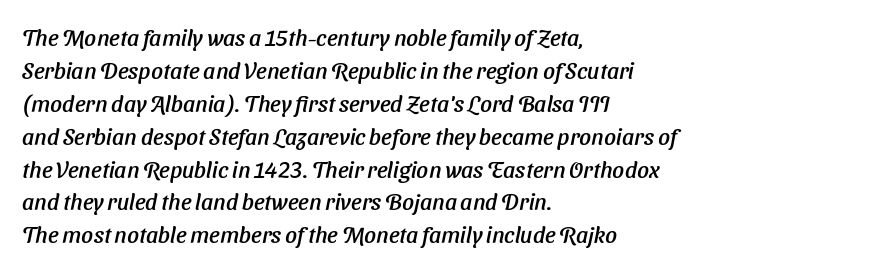
{"underline": "no", "align": "left", "line_spacing": "normal", "line_spacing_ratio": 1.43, "letter_spacing": "normal", "letter_spacing_em": 0.0, "glyph_px": 23}
